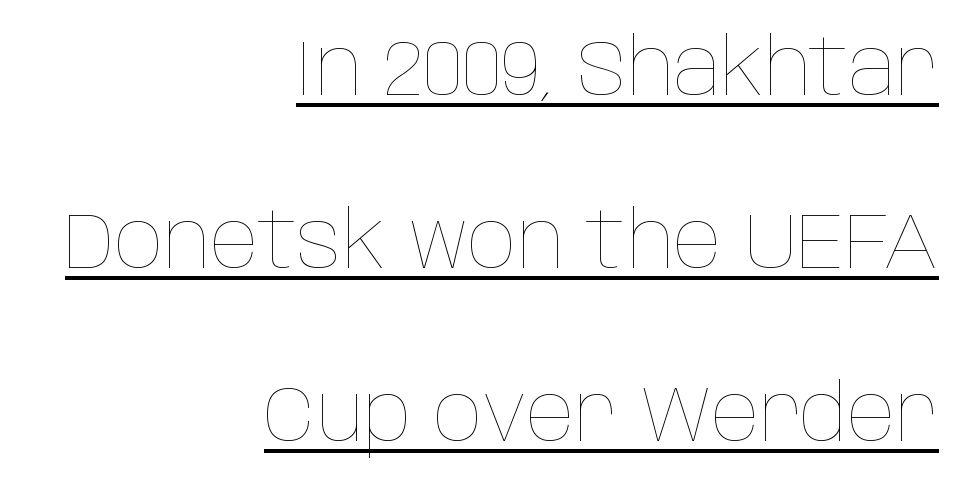
{"italic": "no", "bold": "no", "weight": "thin", "width": "condensed", "stroke_contrast": "low", "x_height": "large", "monospaced": "no", "underline": "yes", "align": "right", "line_spacing": "loose", "line_spacing_ratio": 2.19, "letter_spacing": "normal", "letter_spacing_em": 0.0, "glyph_px": 79}
